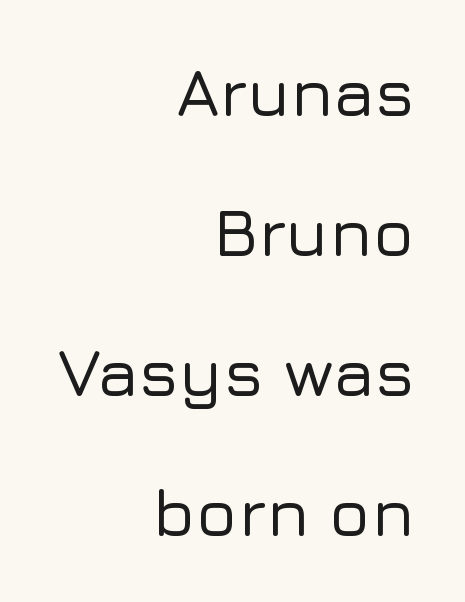
Q: Is the text italic (slanted)? A: No, it is upright.
Q: Is the typeface a serif or a sans-serif typeface? A: Sans-serif.
Q: Is the text underlined? A: No.
Q: How is the paragraph aligned? A: Right-aligned.
Q: Is the spacing between letters normal or unusually wide? A: Normal.
Q: Is the spacing between lines tight, normal or loose? A: Loose.
Q: Width (condensed, normal, or wide)? A: Normal.
Q: Stroke contrast? A: Low.
Q: x-height? A: Medium.
Q: Monospaced? A: No.
